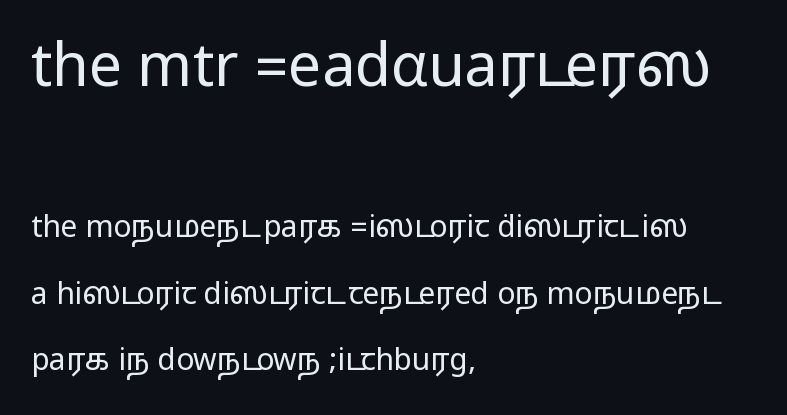
Q: Is the text italic (slanted)? A: No, it is upright.
Q: Is the typeface a serif or a sans-serif typeface? A: Sans-serif.
Q: Is the text underlined? A: No.
Q: How is the paragraph aligned? A: Left-aligned.
Q: Is the spacing between letters normal or unusually wide? A: Normal.
Q: Is the spacing between lines tight, normal or loose? A: Loose.
Q: Which block of text is set in a larger size, the first (top) or the second (bottom)? A: The first (top) one.
Q: Width (condensed, normal, or wide)? A: Wide.
Q: Stroke contrast? A: Medium.
Q: Monospaced? A: No.
